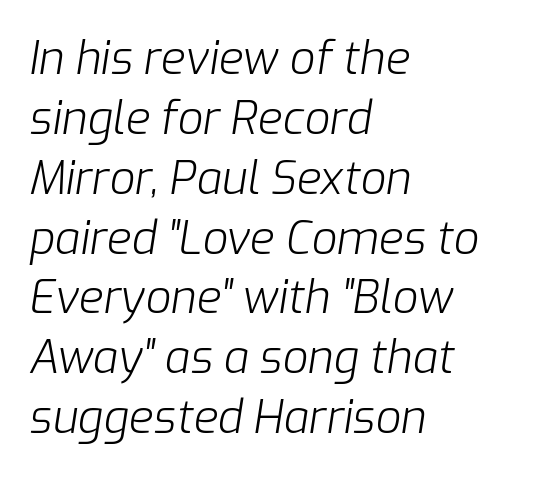
The image shows 45 px light type, italic (leaning right); set left-aligned, normal line spacing (1.33x), normal letter spacing, not underlined; low stroke contrast and a medium x-height.
